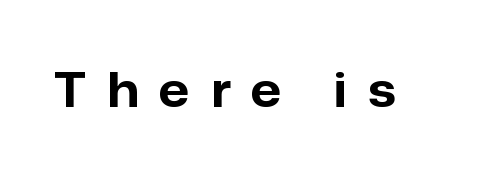
The specimen reads as upright at a glance. A bare baseline throughout the passage. Stroke terminals: plain, sans-serif. This sample has the flowing, uneven cadence of proportional lettering. You'd pick this weight for a headline — it's a proper bold.
